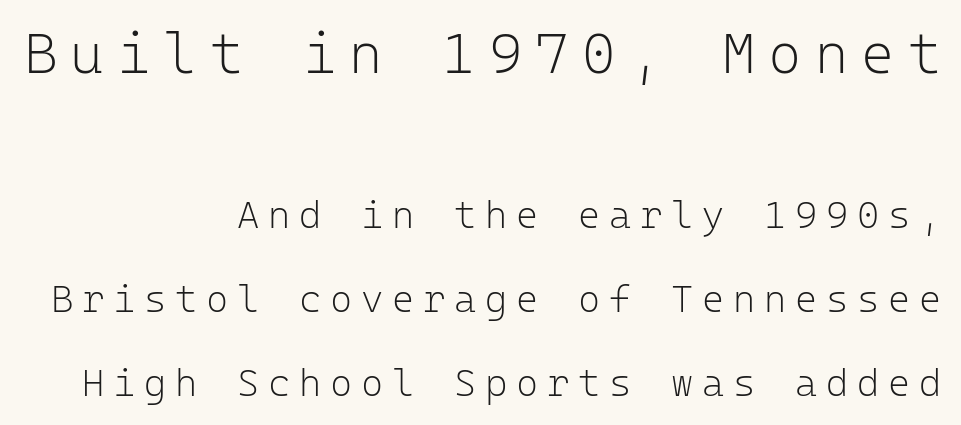
The image shows 57 px light sans-serif type, upright, monospaced; set right-aligned, loose line spacing (2.21x), unusually wide letter spacing (+0.23 em), not underlined; the first (top) block is 1.5x larger; low stroke contrast and a medium x-height.
